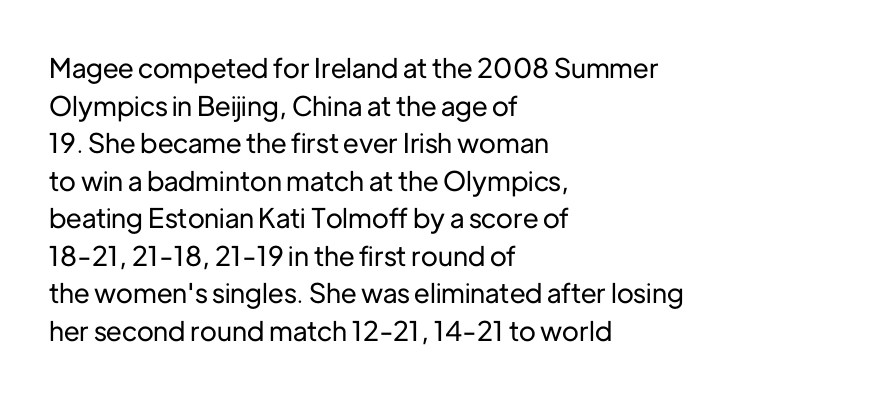
The image shows 27 px text type, upright; set left-aligned, normal line spacing (1.39x), normal letter spacing, not underlined.
